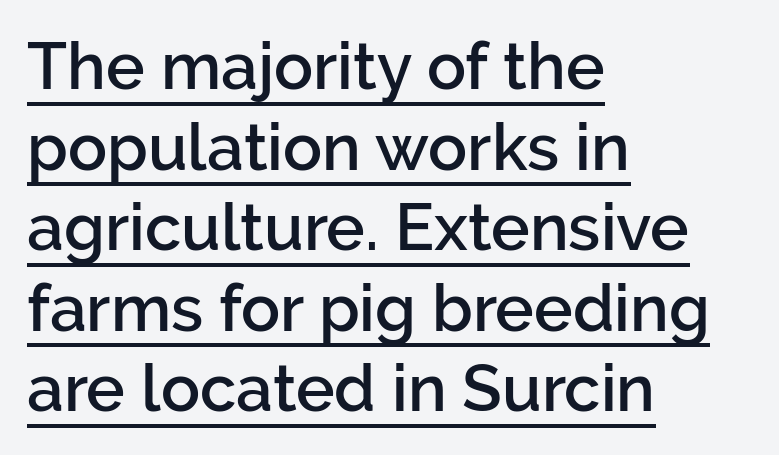
The image shows 65 px semibold sans-serif type, upright; set left-aligned, line spacing 1.24x, normal letter spacing, underlined; low stroke contrast and a medium x-height.
